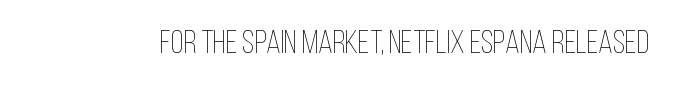
Q: Is the text bold? A: No.
Q: Is the text italic (slanted)? A: No, it is upright.
Q: Is the text underlined? A: No.
Q: Is the spacing between letters normal or unusually wide? A: Normal.
Q: Width (condensed, normal, or wide)? A: Condensed.
Q: Stroke contrast? A: Low.
Q: x-height? A: Large.
Q: Monospaced? A: No.
